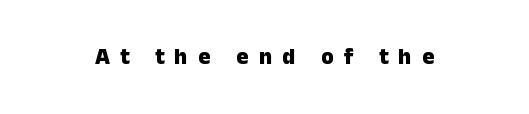
The image shows 23 px bold type, upright; set unusually wide letter spacing (+0.44 em), not underlined.
